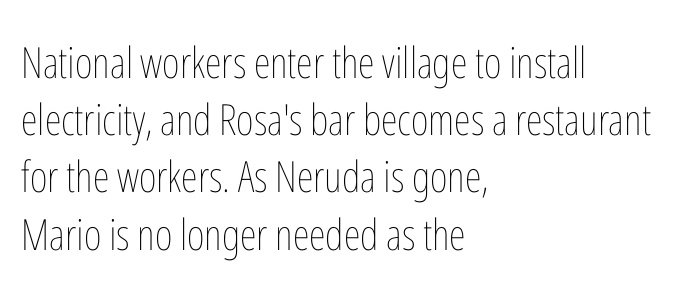
The image shows 43 px thin, condensed type, upright; set left-aligned, normal line spacing (1.33x), normal letter spacing, not underlined; low stroke contrast and a medium x-height.
